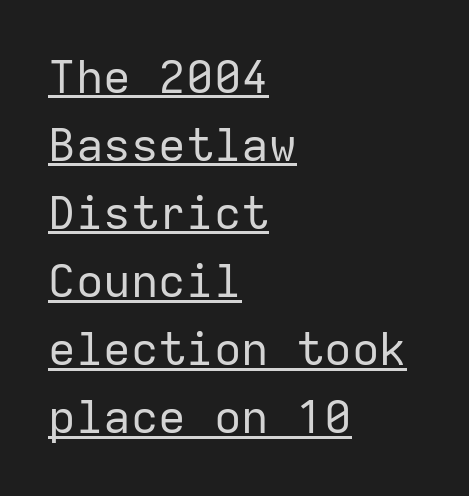
{"serif": "no", "italic": "no", "bold": "no", "weight": "regular", "width": "normal", "stroke_contrast": "low", "x_height": "medium", "monospaced": "yes", "underline": "yes", "align": "left", "line_spacing": "normal", "line_spacing_ratio": 1.48, "letter_spacing": "normal", "letter_spacing_em": 0.0, "glyph_px": 46}
